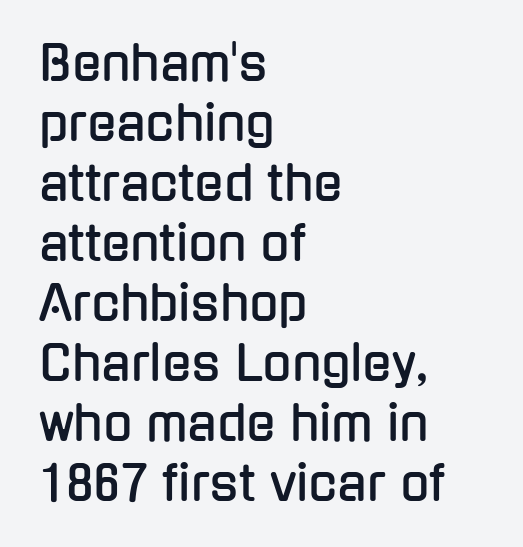
Q: Is the text italic (slanted)? A: No, it is upright.
Q: Is the typeface a serif or a sans-serif typeface? A: Sans-serif.
Q: Is the text underlined? A: No.
Q: How is the paragraph aligned? A: Left-aligned.
Q: Is the spacing between letters normal or unusually wide? A: Normal.
Q: Is the spacing between lines tight, normal or loose? A: Normal.
Q: Width (condensed, normal, or wide)? A: Condensed.
Q: Stroke contrast? A: Low.
Q: x-height? A: Medium.
Q: Monospaced? A: No.
